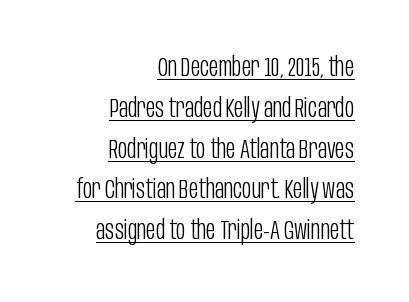
The image shows 26 px text type, upright; set right-aligned, normal line spacing (1.57x), normal letter spacing, underlined.
